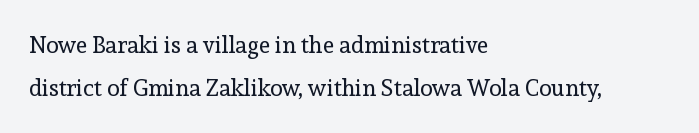
{"italic": "no", "bold": "no", "underline": "no", "align": "left", "line_spacing_ratio": 1.88, "letter_spacing": "normal", "letter_spacing_em": 0.0, "glyph_px": 23}
